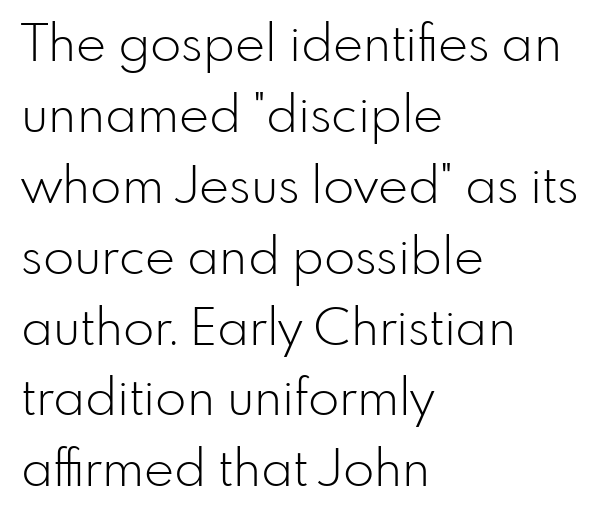
The image shows 51 px light sans-serif type, upright; set left-aligned, normal line spacing (1.39x), normal letter spacing, not underlined; low stroke contrast and a small x-height.
